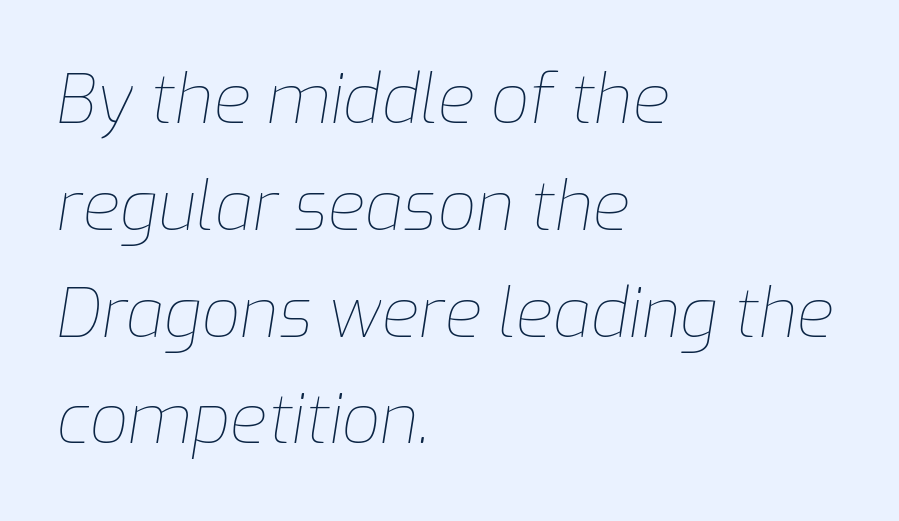
{"italic": "yes", "lean": "right", "slant_degrees": 9, "bold": "no", "weight": "thin", "width": "normal", "stroke_contrast": "low", "x_height": "medium", "monospaced": "no", "underline": "no", "align": "left", "line_spacing": "normal", "line_spacing_ratio": 1.57, "letter_spacing": "normal", "letter_spacing_em": 0.0, "glyph_px": 68}
